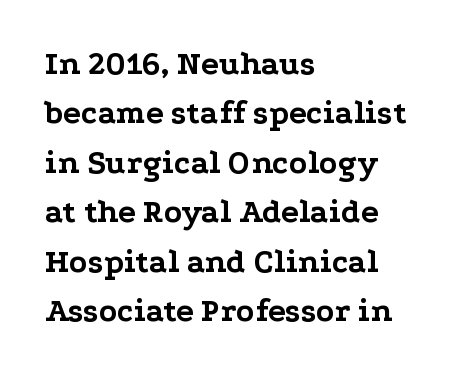
The image shows 33 px bold, wide serif type, upright; set left-aligned, normal line spacing (1.5x), normal letter spacing, not underlined; low stroke contrast and a medium x-height.
